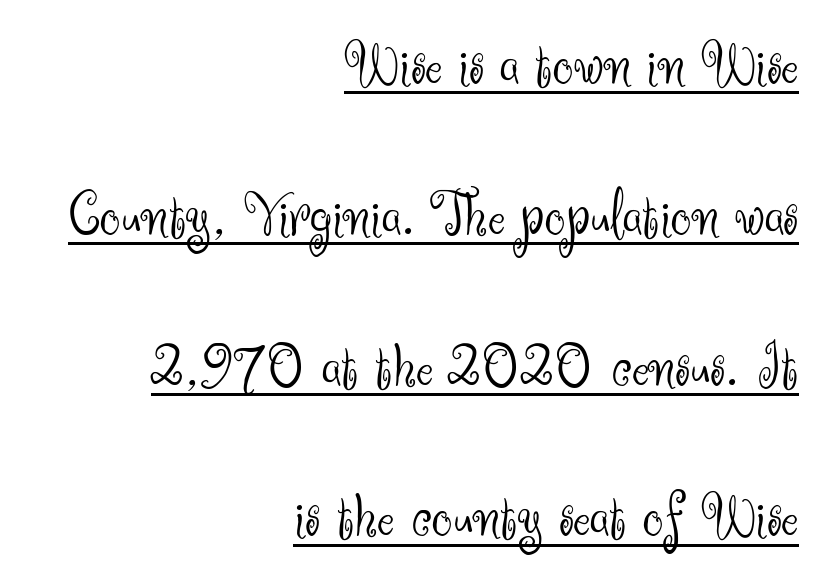
The image shows 65 px light sans-serif type, upright; set right-aligned, loose line spacing (2.32x), normal letter spacing, underlined; medium stroke contrast and a small x-height.
